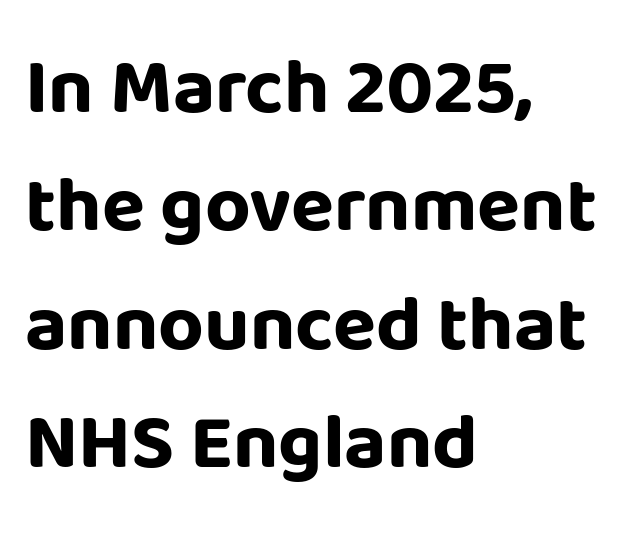
The image shows 79 px bold sans-serif type, upright; set left-aligned, normal line spacing (1.5x), normal letter spacing, not underlined; low stroke contrast and a large x-height.
